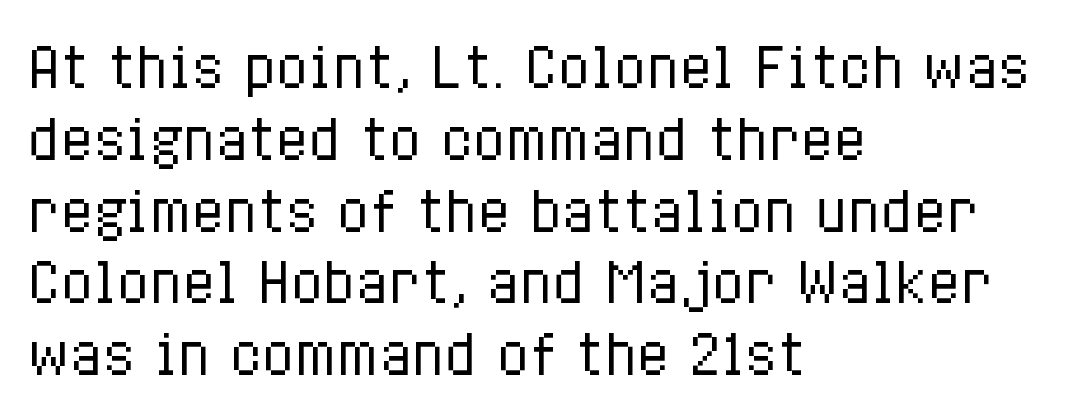
{"italic": "no", "bold": "no", "weight": "regular", "width": "condensed", "stroke_contrast": "low", "x_height": "medium", "monospaced": "no", "underline": "no", "align": "left", "line_spacing": "normal", "line_spacing_ratio": 1.33, "letter_spacing": "normal", "letter_spacing_em": 0.0, "glyph_px": 54}
